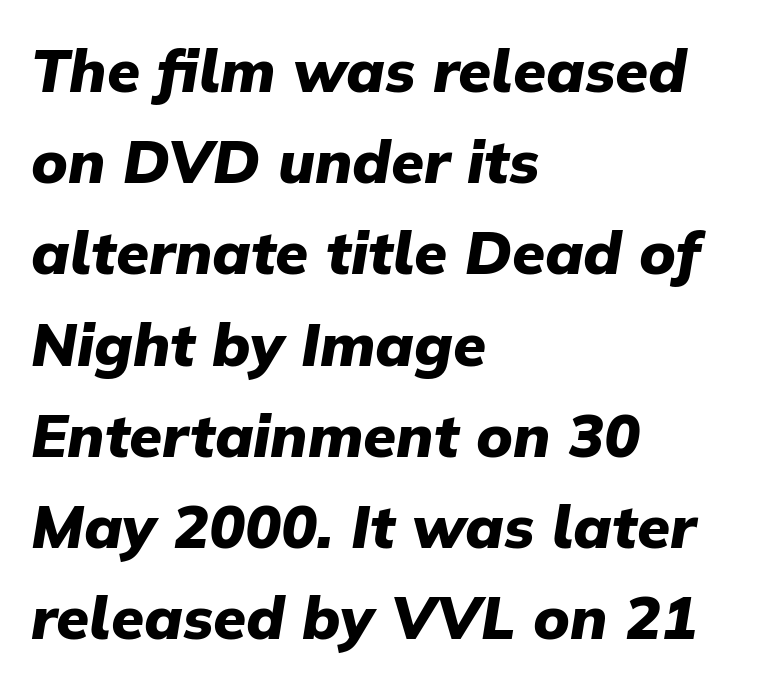
Q: Is the text bold? A: Yes.
Q: Is the text italic (slanted)? A: Yes, it leans right by about 9 degrees.
Q: Is the text underlined? A: No.
Q: How is the paragraph aligned? A: Left-aligned.
Q: Is the spacing between letters normal or unusually wide? A: Normal.
Q: Is the spacing between lines tight, normal or loose? A: Normal.
Q: Width (condensed, normal, or wide)? A: Normal.
Q: Stroke contrast? A: Low.
Q: x-height? A: Medium.
Q: Monospaced? A: No.
